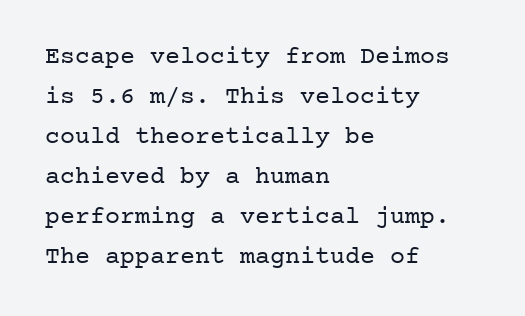
The image shows 25 px text type, upright; set left-aligned, normal line spacing (1.6x), normal letter spacing, not underlined.
